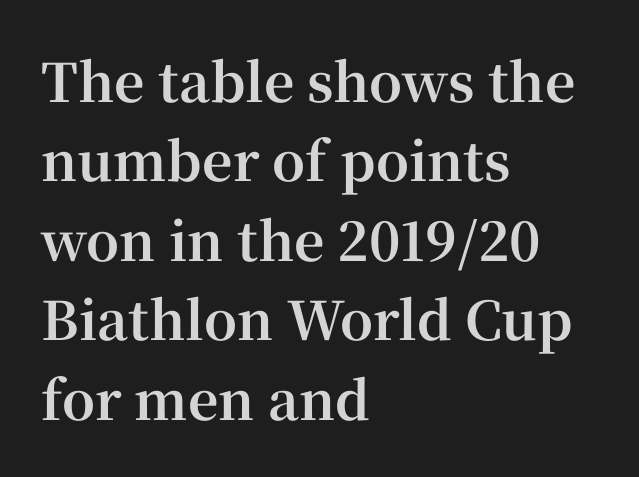
Q: Is the text bold? A: Yes.
Q: Is the text italic (slanted)? A: No, it is upright.
Q: Is the typeface a serif or a sans-serif typeface? A: Serif.
Q: Is the text underlined? A: No.
Q: How is the paragraph aligned? A: Left-aligned.
Q: Is the spacing between letters normal or unusually wide? A: Normal.
Q: Is the spacing between lines tight, normal or loose? A: Normal.
Q: Width (condensed, normal, or wide)? A: Normal.
Q: Stroke contrast? A: High.
Q: x-height? A: Medium.
Q: Monospaced? A: No.
